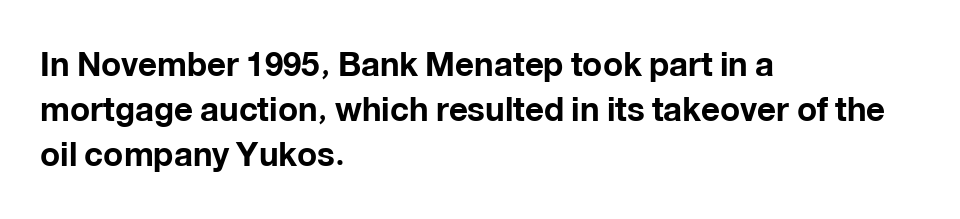
The image shows 33 px bold sans-serif type, upright; set left-aligned, normal line spacing (1.36x), normal letter spacing, not underlined; low stroke contrast and a medium x-height.
